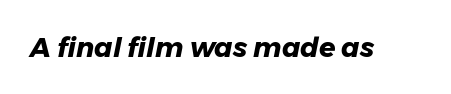
Q: Is the text bold? A: Yes.
Q: Is the text italic (slanted)? A: Yes, it leans right by about 11 degrees.
Q: Is the text underlined? A: No.
Q: Is the spacing between letters normal or unusually wide? A: Normal.
